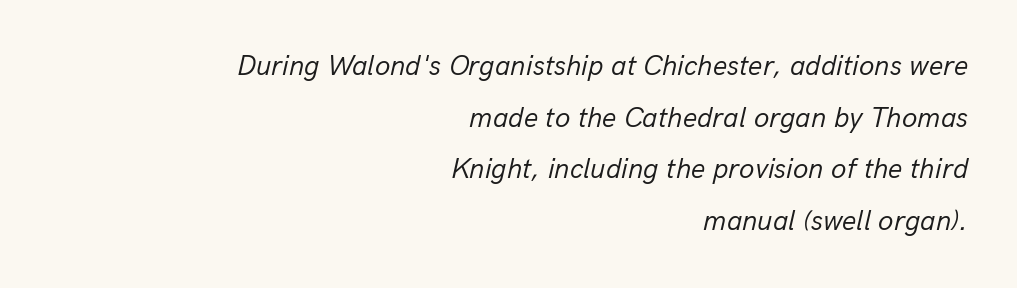
You can tell it's italic because the verticals aren't actually vertical. A typesetter would call this proportional, since set widths differ per character. Type without underlining. Characters follow at the spacing the type designer built in. Unbolded letterforms with no extra heft.
